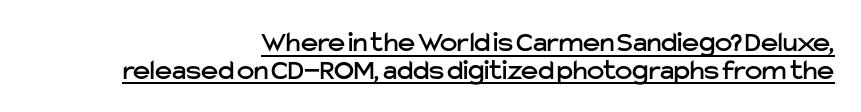
Rendered with straight, roman letterforms. Between one letter and the next there's only the usual sliver of space. The characters display no serif detailing; their extremities are plain. The lines are packed closely together with very little leading. Layout note: lines flush right.
